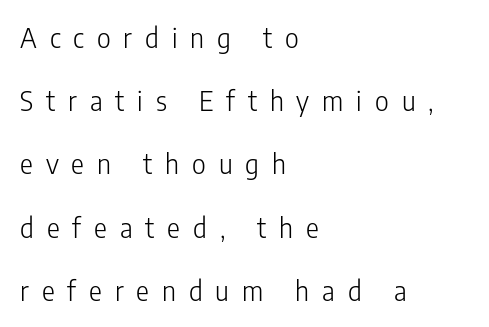
Caption: expanded tracking, letters set apart. The lines are spread far apart with generous leading. Unmarked baselines from the first word to the last. Which margin do the lines hug? The left one — the right edge is uneven.
